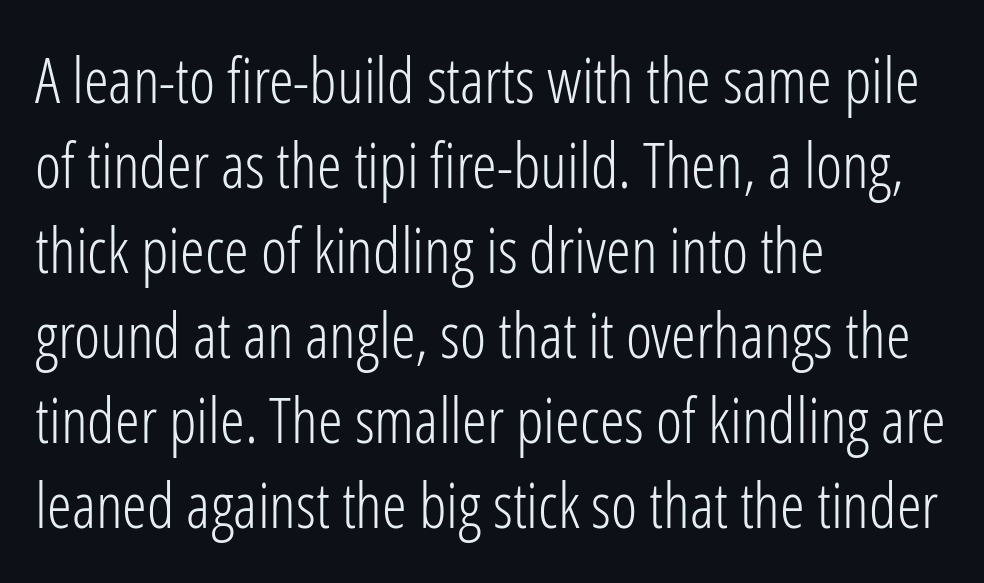
The image shows 63 px light, condensed sans-serif type, upright; set left-aligned, normal line spacing (1.35x), normal letter spacing, not underlined; low stroke contrast and a medium x-height.
